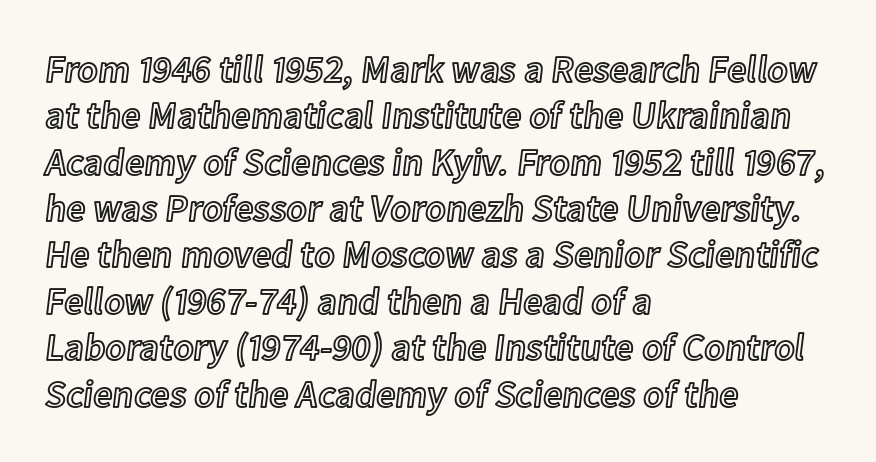
Glyph-to-glyph distance matches everyday printed text. Bare-footed words on every line. Layout note: lines flush left. These lines are rendered in a variable-pitch font.
